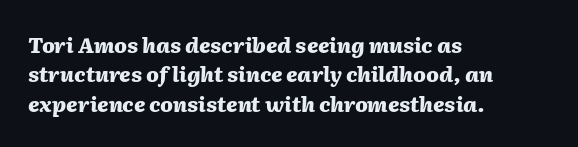
The image shows 21 px bold type, italic (leaning right); set left-aligned, normal line spacing (1.4x), normal letter spacing, not underlined.
